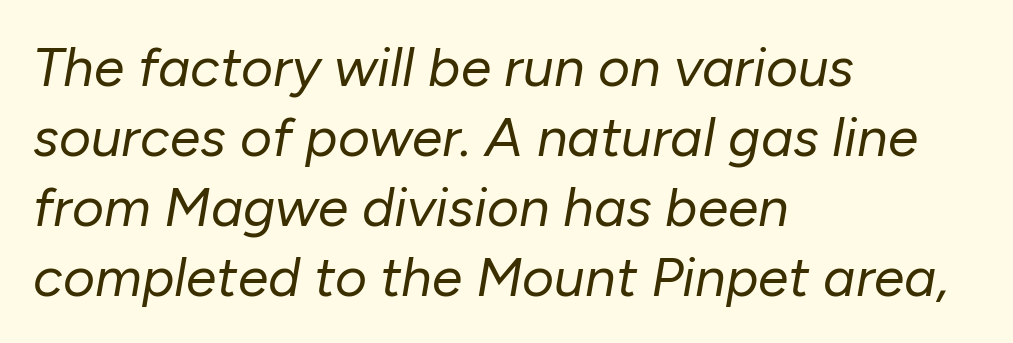
Q: Is the text bold? A: No.
Q: Is the text italic (slanted)? A: Yes, it leans right by about 10 degrees.
Q: Is the text underlined? A: No.
Q: How is the paragraph aligned? A: Left-aligned.
Q: Is the spacing between letters normal or unusually wide? A: Normal.
Q: Is the spacing between lines tight, normal or loose? A: Normal.
Q: Width (condensed, normal, or wide)? A: Normal.
Q: Stroke contrast? A: Low.
Q: x-height? A: Medium.
Q: Monospaced? A: No.
